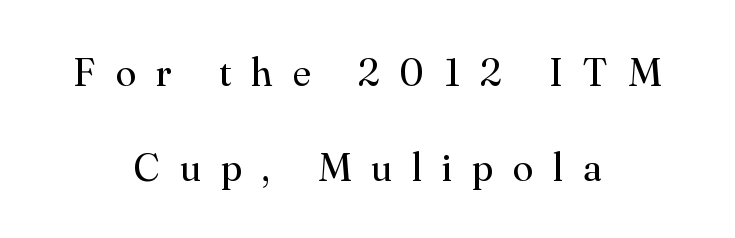
{"serif": "yes", "italic": "no", "bold": "no", "weight": "regular", "width": "normal", "stroke_contrast": "medium", "x_height": "small", "monospaced": "no", "underline": "no", "align": "center", "line_spacing": "loose", "line_spacing_ratio": 2.32, "letter_spacing": "wide", "letter_spacing_em": 0.5, "glyph_px": 41}
